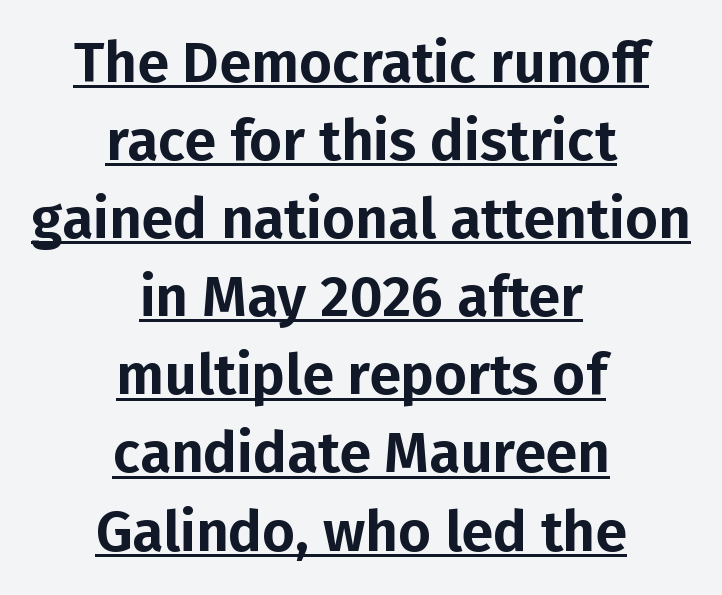
Q: Is the text italic (slanted)? A: No, it is upright.
Q: Is the typeface a serif or a sans-serif typeface? A: Sans-serif.
Q: Is the text underlined? A: Yes.
Q: How is the paragraph aligned? A: Centered.
Q: Is the spacing between letters normal or unusually wide? A: Normal.
Q: Is the spacing between lines tight, normal or loose? A: Normal.
Q: Width (condensed, normal, or wide)? A: Normal.
Q: Stroke contrast? A: Low.
Q: x-height? A: Medium.
Q: Monospaced? A: No.
